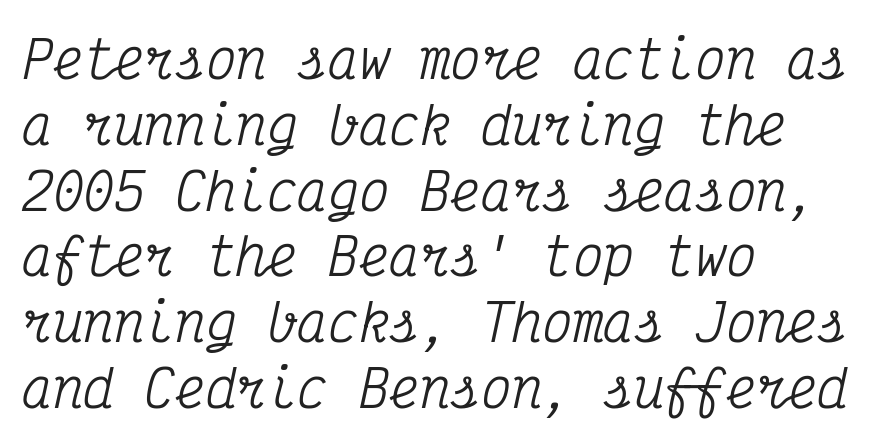
Q: Is the text italic (slanted)? A: Yes, it leans right by about 12 degrees.
Q: Is the typeface a serif or a sans-serif typeface? A: Serif.
Q: Is the text underlined? A: No.
Q: How is the paragraph aligned? A: Left-aligned.
Q: Is the spacing between letters normal or unusually wide? A: Normal.
Q: Is the spacing between lines tight, normal or loose? A: Normal.
Q: Width (condensed, normal, or wide)? A: Condensed.
Q: Stroke contrast? A: Medium.
Q: x-height? A: Medium.
Q: Monospaced? A: Yes.
